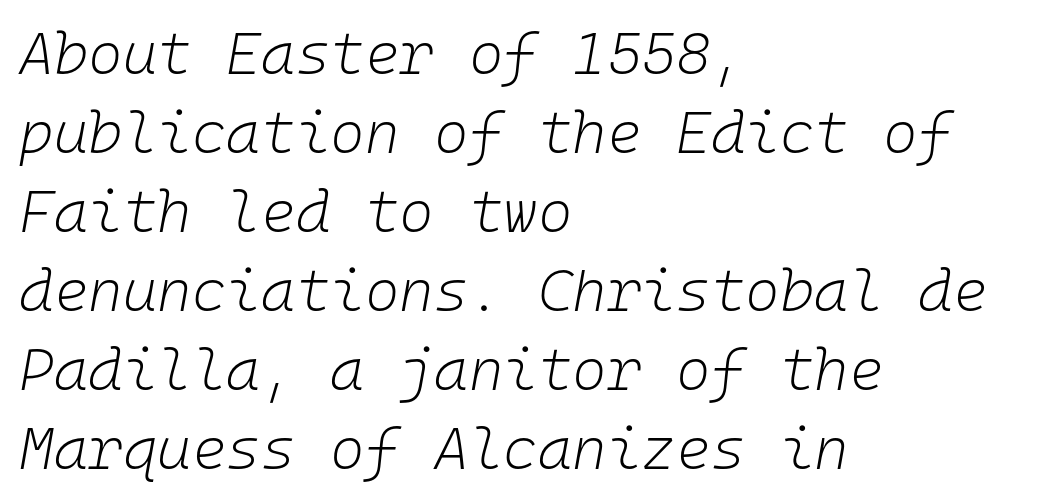
The image shows 59 px light type, italic (leaning right), monospaced; set left-aligned, normal line spacing (1.34x), normal letter spacing, not underlined; low stroke contrast and a medium x-height.
